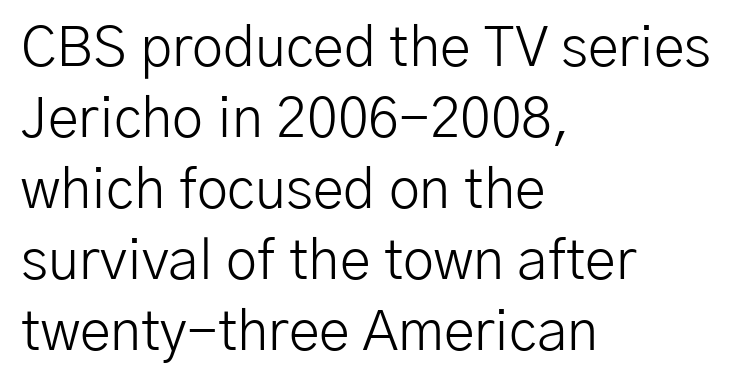
The image shows 56 px light sans-serif type, upright; set left-aligned, normal line spacing (1.27x), normal letter spacing, not underlined; low stroke contrast and a medium x-height.
